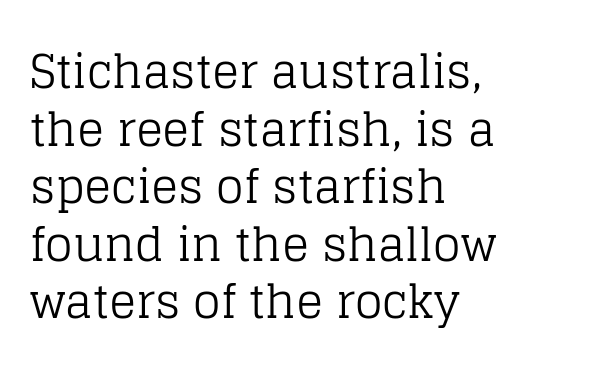
Q: Is the text bold? A: No.
Q: Is the text italic (slanted)? A: No, it is upright.
Q: Is the typeface a serif or a sans-serif typeface? A: Serif.
Q: Is the text underlined? A: No.
Q: How is the paragraph aligned? A: Left-aligned.
Q: Is the spacing between letters normal or unusually wide? A: Normal.
Q: Is the spacing between lines tight, normal or loose? A: Normal.
Q: Width (condensed, normal, or wide)? A: Normal.
Q: Stroke contrast? A: Low.
Q: x-height? A: Large.
Q: Monospaced? A: No.
